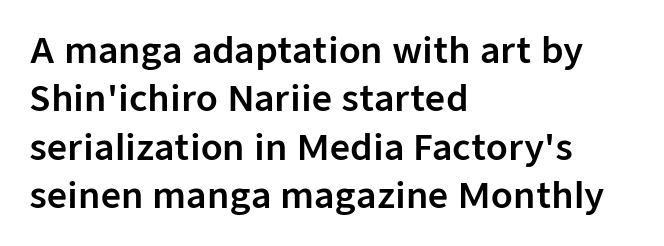
Q: Is the text italic (slanted)? A: No, it is upright.
Q: Is the typeface a serif or a sans-serif typeface? A: Sans-serif.
Q: Is the text underlined? A: No.
Q: How is the paragraph aligned? A: Left-aligned.
Q: Is the spacing between letters normal or unusually wide? A: Normal.
Q: Is the spacing between lines tight, normal or loose? A: Normal.
Q: Width (condensed, normal, or wide)? A: Normal.
Q: Stroke contrast? A: Low.
Q: x-height? A: Medium.
Q: Monospaced? A: No.
